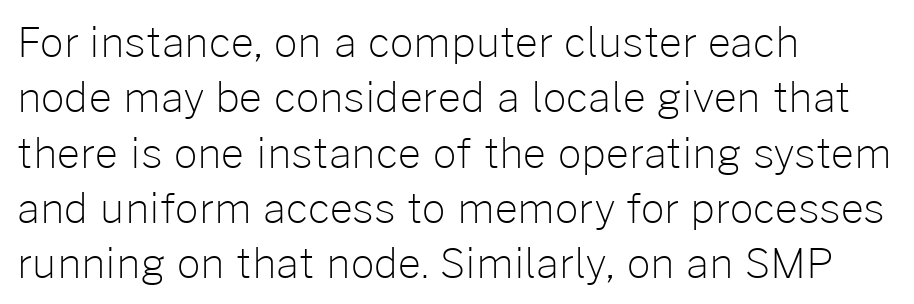
Quick note: underline off. This is not heavy type; no bold has been used. The axis of the letterforms is exactly vertical. A typesetter would label this face a sans.
